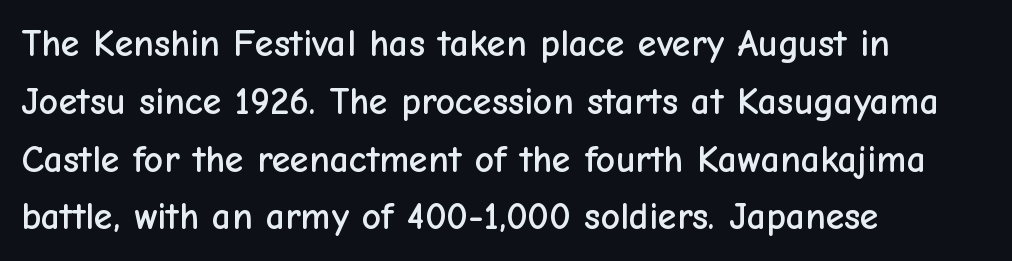
Baseline-to-baseline distance is the conventional proportion of letter height. The typography opts for an upright posture over an oblique one. Lines of text with bare space underneath. A student would call this left alignment; a typographer would say flush left, rag right. Think of a printed novel: that variable character pitch is what you see here. Typographically, this falls in the sans-serif category.
